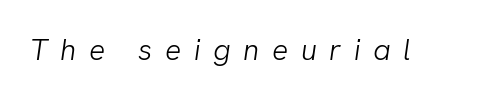
Q: Is the text bold? A: No.
Q: Is the typeface a serif or a sans-serif typeface? A: Sans-serif.
Q: Is the text underlined? A: No.
Q: Is the spacing between letters normal or unusually wide? A: Unusually wide.
Q: Width (condensed, normal, or wide)? A: Normal.
Q: Stroke contrast? A: Low.
Q: x-height? A: Medium.
Q: Monospaced? A: No.
